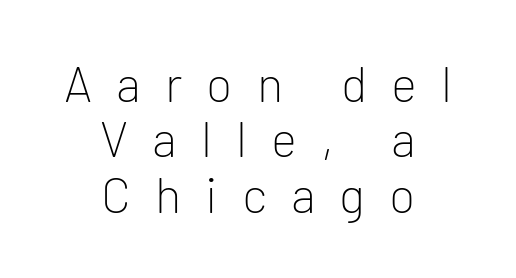
{"serif": "no", "italic": "no", "bold": "no", "weight": "light", "width": "normal", "stroke_contrast": "low", "x_height": "medium", "monospaced": "no", "underline": "no", "align": "center", "line_spacing": "tight", "line_spacing_ratio": 1.13, "letter_spacing": "wide", "letter_spacing_em": 0.49, "glyph_px": 49}
